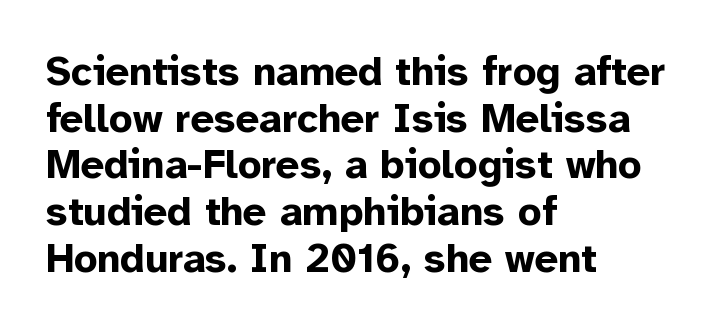
The image shows 41 px bold sans-serif type, upright; set left-aligned, tight line spacing (1.14x), normal letter spacing, not underlined; low stroke contrast and a medium x-height.
